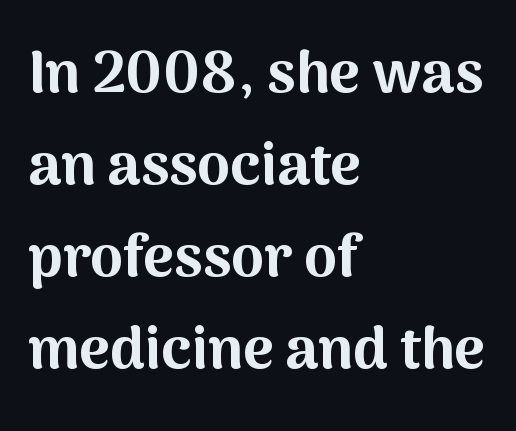
{"serif": "no", "italic": "no", "bold": "yes", "weight": "bold", "width": "normal", "stroke_contrast": "medium", "x_height": "medium", "monospaced": "no", "underline": "no", "align": "left", "line_spacing": "normal", "line_spacing_ratio": 1.56, "letter_spacing": "normal", "letter_spacing_em": 0.0, "glyph_px": 59}
